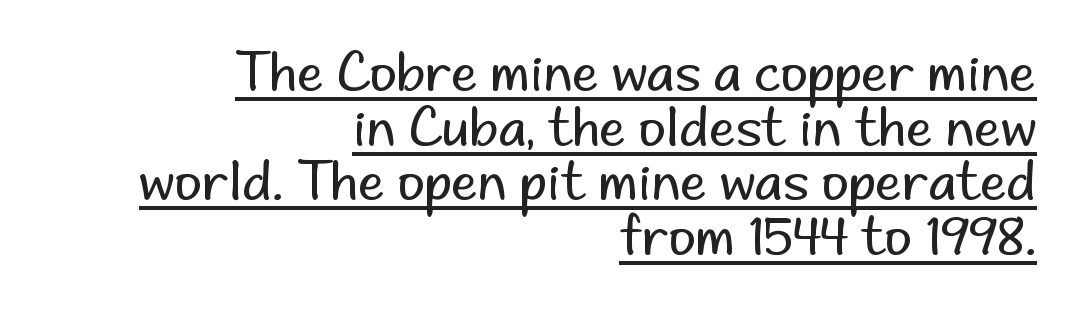
The image shows 53 px regular-weight sans-serif type, upright; set right-aligned, tight line spacing (1.03x), normal letter spacing, underlined; low stroke contrast and a small x-height.
